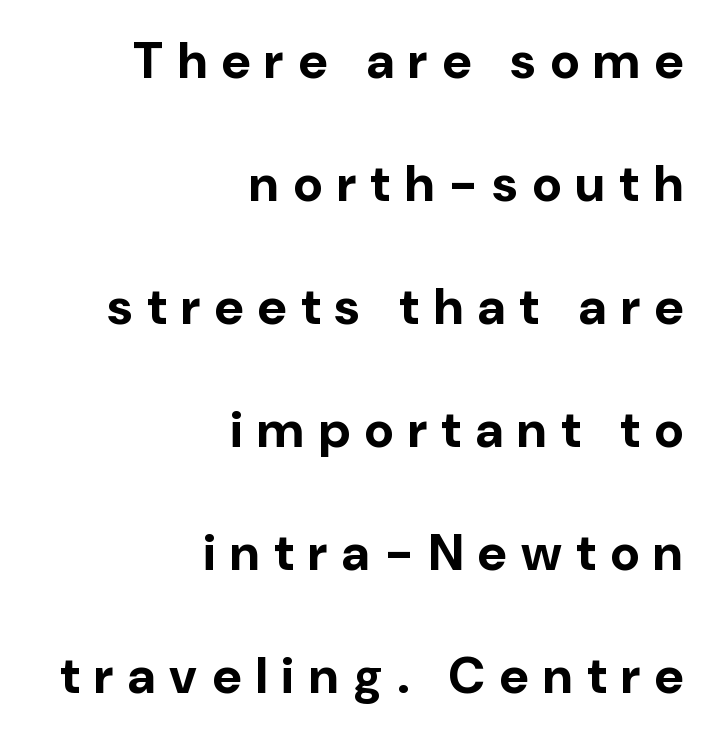
{"serif": "no", "italic": "no", "bold": "yes", "weight": "bold", "width": "normal", "stroke_contrast": "low", "x_height": "medium", "monospaced": "no", "underline": "no", "align": "right", "line_spacing": "loose", "line_spacing_ratio": 2.41, "letter_spacing": "wide", "letter_spacing_em": 0.28, "glyph_px": 51}
